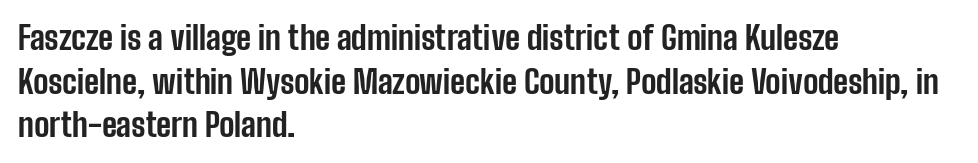
The image shows 32 px bold, condensed sans-serif type, upright; set left-aligned, normal line spacing (1.36x), normal letter spacing, not underlined; low stroke contrast and a medium x-height.
